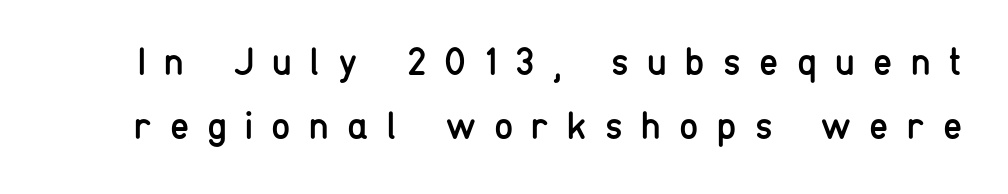
The image shows 39 px regular-weight, condensed sans-serif type, upright; set normal line spacing (1.63x), unusually wide letter spacing (+0.47 em), not underlined; low stroke contrast and a medium x-height.
